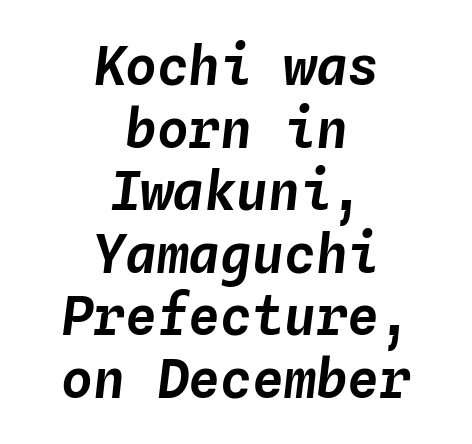
{"italic": "yes", "lean": "right", "slant_degrees": 4, "width": "normal", "stroke_contrast": "low", "x_height": "medium", "monospaced": "yes", "underline": "no", "align": "center", "line_spacing_ratio": 1.18, "letter_spacing": "normal", "letter_spacing_em": 0.0, "glyph_px": 53}
